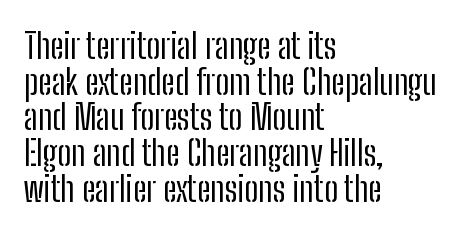
Think of a printed novel: that variable character pitch is what you see here. A typesetter would call this zero additional tracking. Ordinary non-slanted type is in use. One glance says dense: line gaps are narrower than usual.
